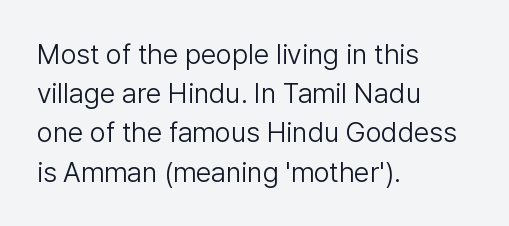
The image shows 28 px light sans-serif type, upright; set left-aligned, normal line spacing (1.4x), normal letter spacing, not underlined; low stroke contrast and a medium x-height.
